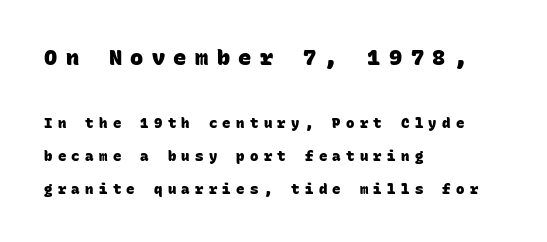
{"bold": "yes", "underline": "no", "align": "left", "line_spacing": "loose", "line_spacing_ratio": 2.36, "letter_spacing": "wide", "letter_spacing_em": 0.38, "larger_block": "first", "size_ratio": 1.57, "glyph_px": 22}
